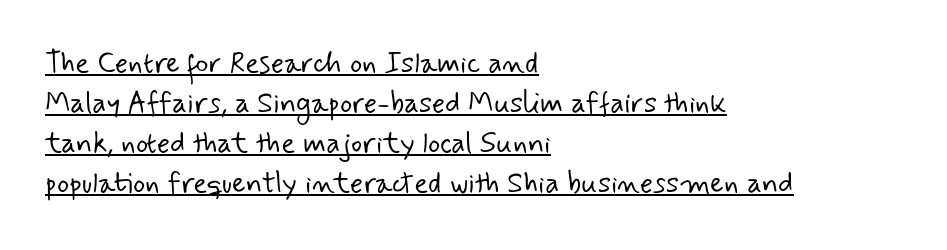
Q: Is the text bold? A: No.
Q: Is the typeface a serif or a sans-serif typeface? A: Sans-serif.
Q: Is the text underlined? A: Yes.
Q: How is the paragraph aligned? A: Left-aligned.
Q: Is the spacing between letters normal or unusually wide? A: Normal.
Q: Is the spacing between lines tight, normal or loose? A: Normal.
Q: Width (condensed, normal, or wide)? A: Normal.
Q: Stroke contrast? A: Low.
Q: x-height? A: Small.
Q: Monospaced? A: No.
